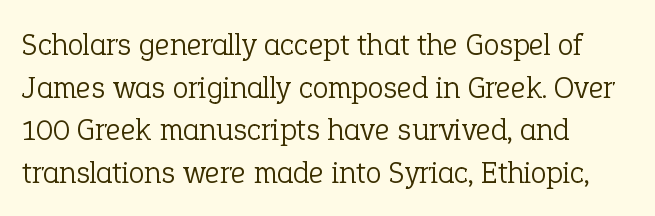
The image shows 32 px light serif type, upright; set left-aligned, normal line spacing (1.33x), normal letter spacing, not underlined; low stroke contrast and a medium x-height.
